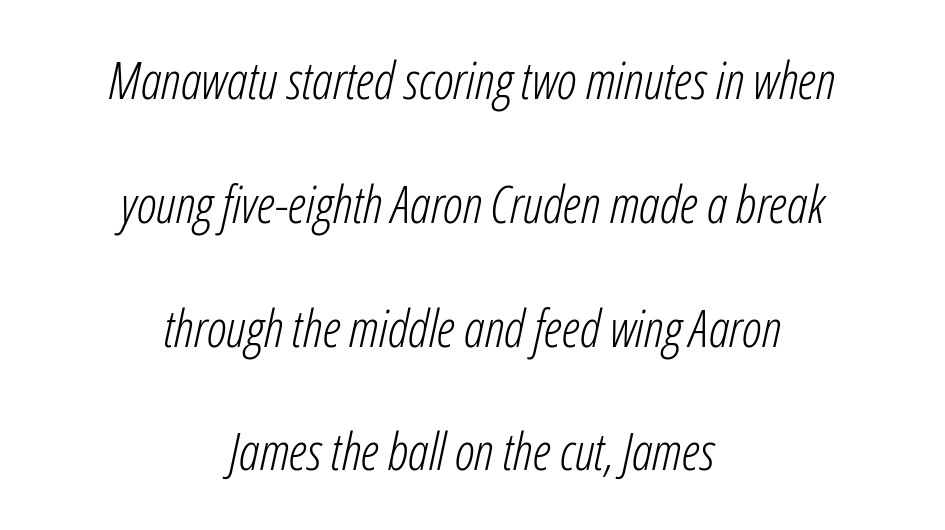
Lines of text with bare space underneath. Stems and bowls with no extra thickness — not bold. The passage shown is typed in a proportional face where columns would drift. This rendering leaves character spacing at its baseline value.
